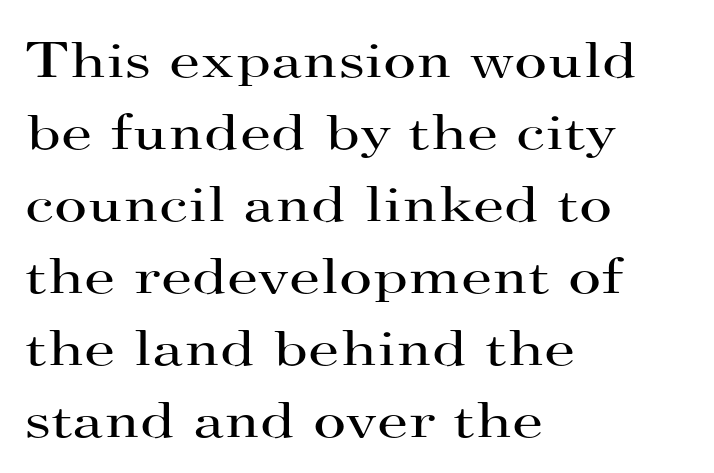
Q: Is the text bold? A: No.
Q: Is the text italic (slanted)? A: No, it is upright.
Q: Is the typeface a serif or a sans-serif typeface? A: Serif.
Q: Is the text underlined? A: No.
Q: How is the paragraph aligned? A: Left-aligned.
Q: Is the spacing between letters normal or unusually wide? A: Normal.
Q: Is the spacing between lines tight, normal or loose? A: Normal.
Q: Width (condensed, normal, or wide)? A: Wide.
Q: Stroke contrast? A: High.
Q: x-height? A: Small.
Q: Monospaced? A: No.
